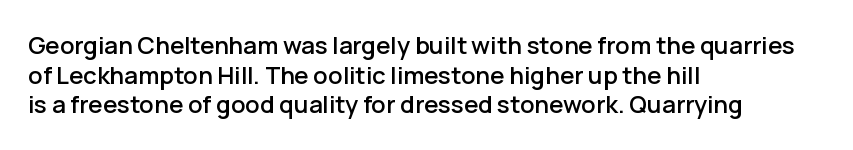
Q: Is the text italic (slanted)? A: No, it is upright.
Q: Is the text underlined? A: No.
Q: How is the paragraph aligned? A: Left-aligned.
Q: Is the spacing between letters normal or unusually wide? A: Normal.
